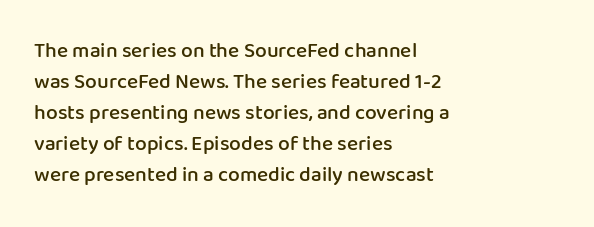
The image shows 21 px text type, upright; set left-aligned, normal line spacing (1.48x), normal letter spacing, not underlined.
